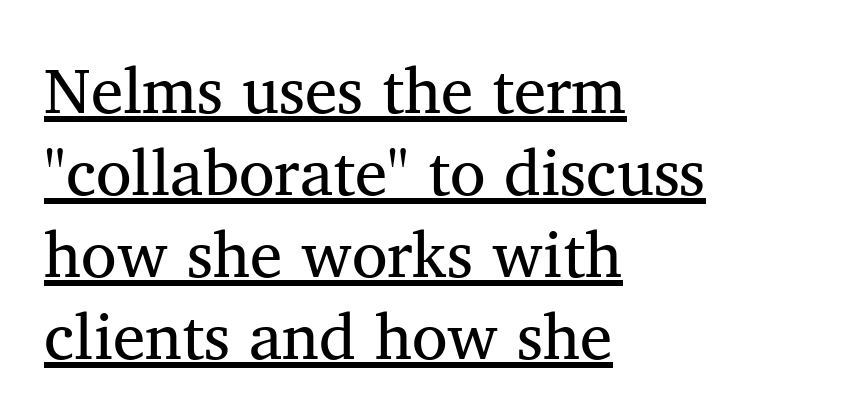
{"serif": "yes", "bold": "no", "weight": "regular", "width": "normal", "stroke_contrast": "medium", "x_height": "medium", "monospaced": "no", "underline": "yes", "align": "left", "line_spacing": "normal", "line_spacing_ratio": 1.26, "letter_spacing": "normal", "letter_spacing_em": 0.0, "glyph_px": 65}
